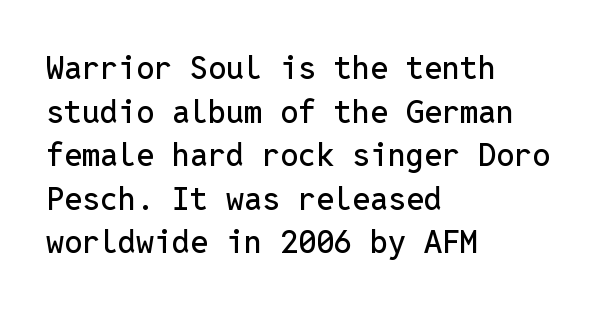
{"serif": "no", "italic": "no", "width": "normal", "stroke_contrast": "low", "x_height": "medium", "monospaced": "yes", "underline": "no", "align": "left", "line_spacing": "normal", "line_spacing_ratio": 1.36, "letter_spacing": "normal", "letter_spacing_em": 0.0, "glyph_px": 32}
